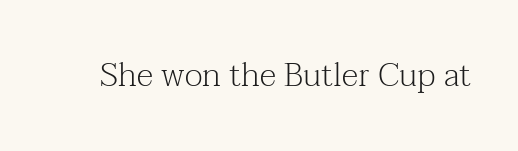
The image shows 33 px light serif type, upright; set normal letter spacing, not underlined; medium stroke contrast and a medium x-height.
